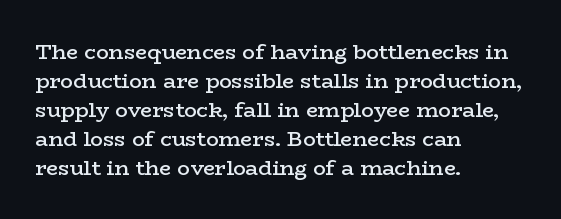
These lines keep a tight, regular rhythm from letter to letter. If you drew a ruler down the left edge, every line would touch it. Compared with an ordinary text face, these strokes are moderately heavier — a semibold. Whoever set this chose a conventional vertical rhythm. The glyphs are unaccompanied by any horizontal stroke below them.
